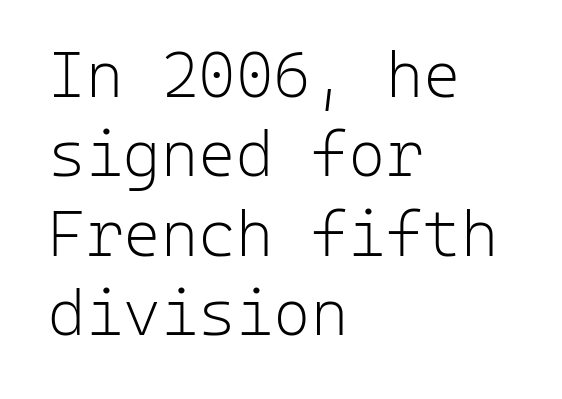
{"serif": "no", "italic": "no", "bold": "no", "weight": "light", "width": "normal", "stroke_contrast": "low", "x_height": "medium", "monospaced": "yes", "underline": "no", "align": "left", "line_spacing_ratio": 1.24, "letter_spacing": "normal", "letter_spacing_em": 0.0, "glyph_px": 64}
